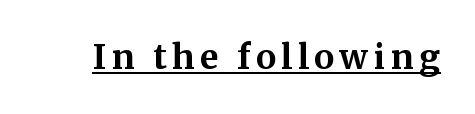
The image shows 34 px bold serif type, upright; set underlined; medium stroke contrast and a medium x-height.
